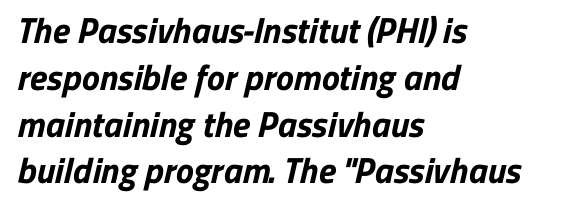
You'd pick this weight for a headline — it's a proper bold. Vertically, the passage feels balanced, rows spaced as you'd expect. Spacing verdict: proportional, widths tailored to each character. The rendering keeps characters at their native spacing. All the whitespace from short lines collects on the right.
